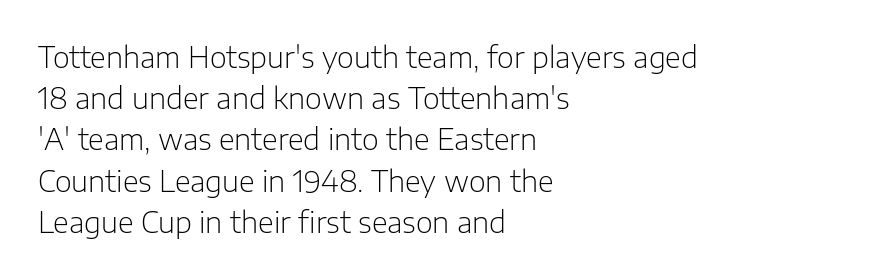
The image shows 29 px light sans-serif type, upright; set left-aligned, normal line spacing (1.42x), normal letter spacing, not underlined; low stroke contrast and a medium x-height.
